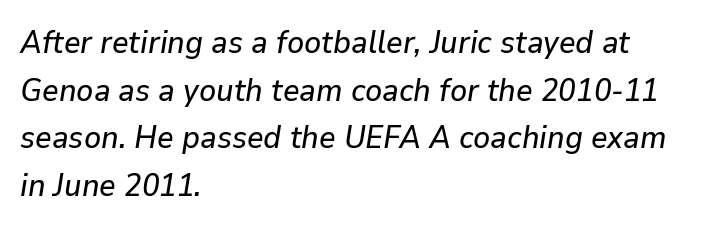
The image shows 32 px text type, italic (leaning right); set left-aligned, normal line spacing (1.49x), normal letter spacing, not underlined; low stroke contrast and a medium x-height.
